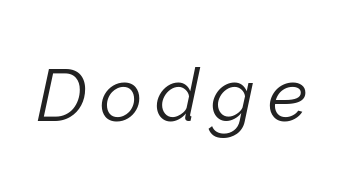
Clear beneath every line of the passage. The letters advance in unequal steps, a hallmark of proportional type. These glyphs show unthickened strokes, regular width or finer. Posture: slanted.
